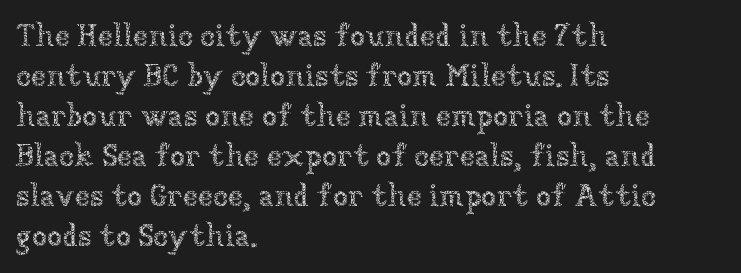
The image shows 31 px thin type, upright; set left-aligned, normal line spacing (1.29x), normal letter spacing, not underlined; low stroke contrast and a medium x-height.
